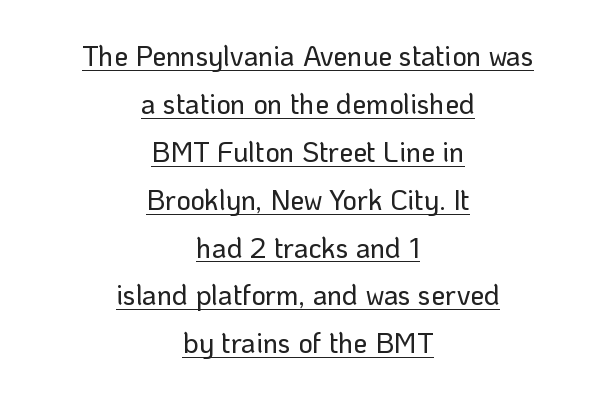
The image shows 28 px sans-serif type, upright; set centered, line spacing 1.71x, normal letter spacing, underlined; low stroke contrast and a medium x-height.
